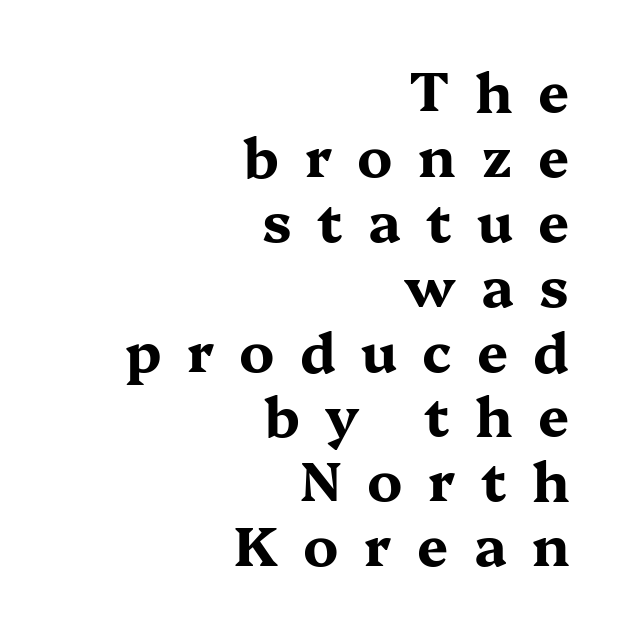
In terms of posture, this sample is upright. Each word looks stretched out because of the extra space between its letters. Serifs: yes, visible at the terminals of the letterforms. A clean baseline with only descenders dipping below it.
